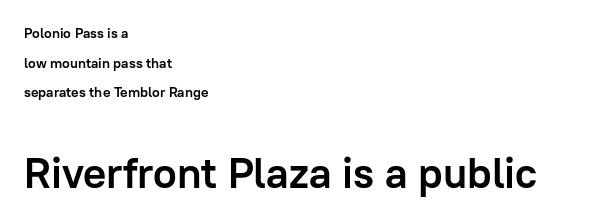
This block would shrink considerably if given ordinary leading; it's expanded now. Style check: upright. These lines keep a tight, regular rhythm from letter to letter. Look at the bottom of the vertical strokes: they stop flat, with no serifs.
